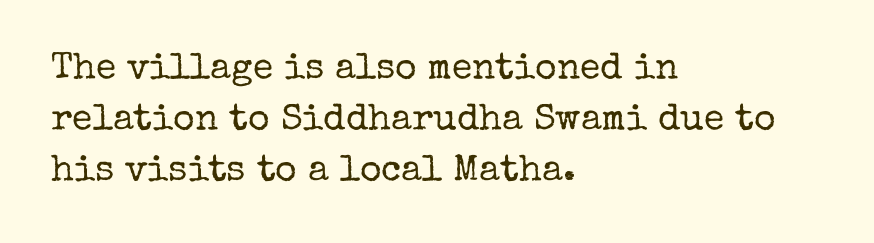
{"serif": "yes", "italic": "no", "bold": "no", "weight": "regular", "width": "normal", "stroke_contrast": "low", "x_height": "medium", "monospaced": "no", "underline": "no", "align": "left", "line_spacing": "normal", "line_spacing_ratio": 1.38, "letter_spacing": "normal", "letter_spacing_em": 0.0, "glyph_px": 37}
